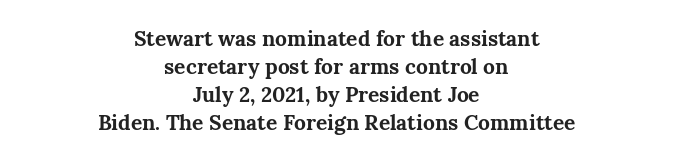
Q: Is the text bold? A: Yes.
Q: Is the text italic (slanted)? A: No, it is upright.
Q: Is the text underlined? A: No.
Q: How is the paragraph aligned? A: Centered.
Q: Is the spacing between letters normal or unusually wide? A: Normal.
Q: Is the spacing between lines tight, normal or loose? A: Normal.
